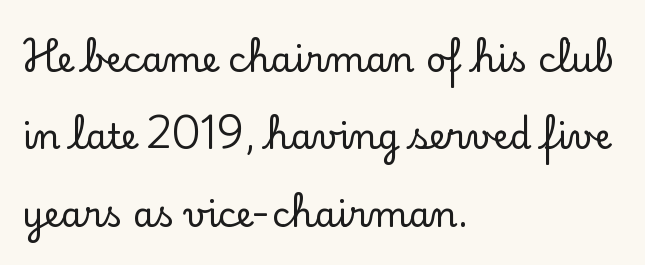
{"serif": "yes", "italic": "no", "width": "normal", "stroke_contrast": "low", "x_height": "small", "monospaced": "no", "underline": "no", "align": "left", "line_spacing": "loose", "line_spacing_ratio": 2.21, "letter_spacing": "normal", "letter_spacing_em": 0.0, "glyph_px": 35}
